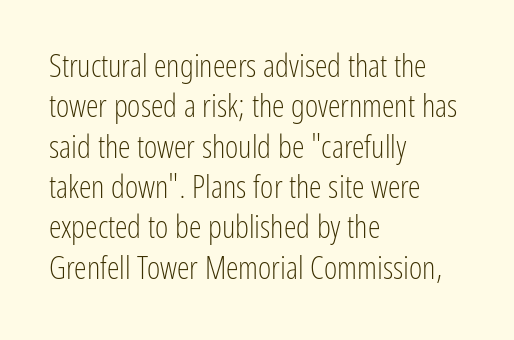
The image shows 32 px light, condensed sans-serif type, upright; set left-aligned, normal line spacing (1.26x), normal letter spacing, not underlined; low stroke contrast and a medium x-height.
